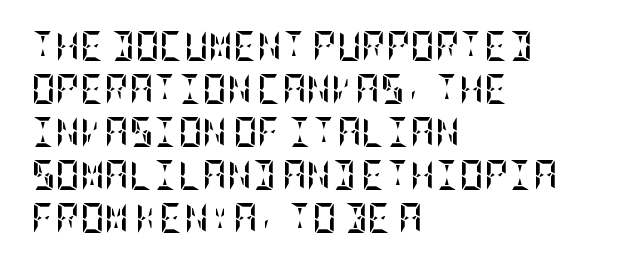
{"italic": "no", "bold": "yes", "weight": "semibold", "width": "condensed", "stroke_contrast": "low", "x_height": "large", "underline": "no", "align": "left", "line_spacing": "normal", "line_spacing_ratio": 1.43, "letter_spacing": "normal", "letter_spacing_em": 0.0, "glyph_px": 30}
